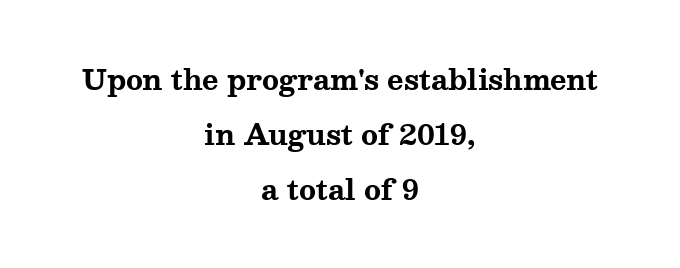
Q: Is the text bold? A: Yes.
Q: Is the text italic (slanted)? A: No, it is upright.
Q: Is the typeface a serif or a sans-serif typeface? A: Serif.
Q: Is the text underlined? A: No.
Q: How is the paragraph aligned? A: Centered.
Q: Is the spacing between letters normal or unusually wide? A: Normal.
Q: Is the spacing between lines tight, normal or loose? A: Loose.
Q: Width (condensed, normal, or wide)? A: Wide.
Q: Stroke contrast? A: Medium.
Q: x-height? A: Medium.
Q: Monospaced? A: No.
